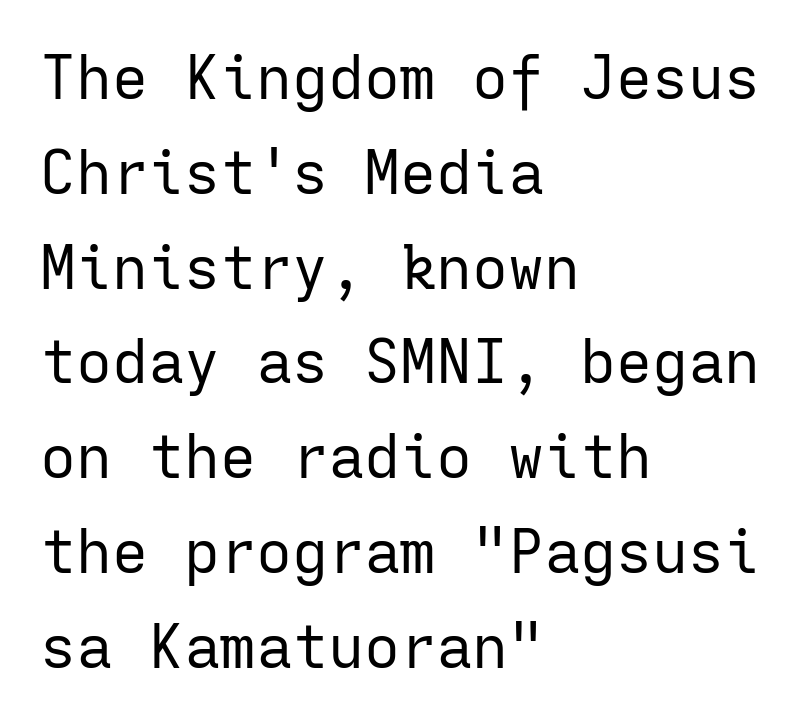
{"serif": "no", "italic": "no", "bold": "no", "weight": "regular", "width": "normal", "stroke_contrast": "low", "x_height": "medium", "monospaced": "yes", "underline": "no", "align": "left", "line_spacing": "normal", "line_spacing_ratio": 1.58, "letter_spacing": "normal", "letter_spacing_em": 0.0, "glyph_px": 60}
